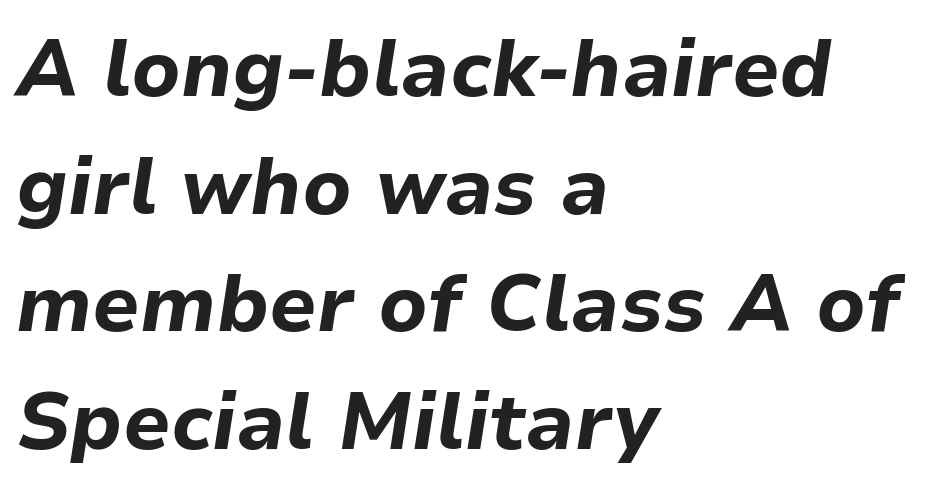
The face used here is rendered with its standard letterfit. Any mark beneath the type? The region is blank. Proportional: the letters do not fall into vertical columns. Quick note: interline space is typical. Its strokes are broad and dark, the hallmark of bold type.
